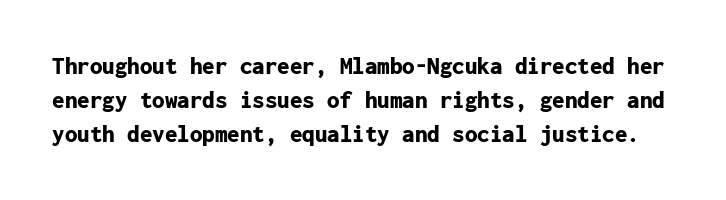
Typographic density is high because the face is bold. The gap between lines stays unmarked. Summary of vertical rhythm: regular, with standard interline spacing. Short note: letters normally spaced.
